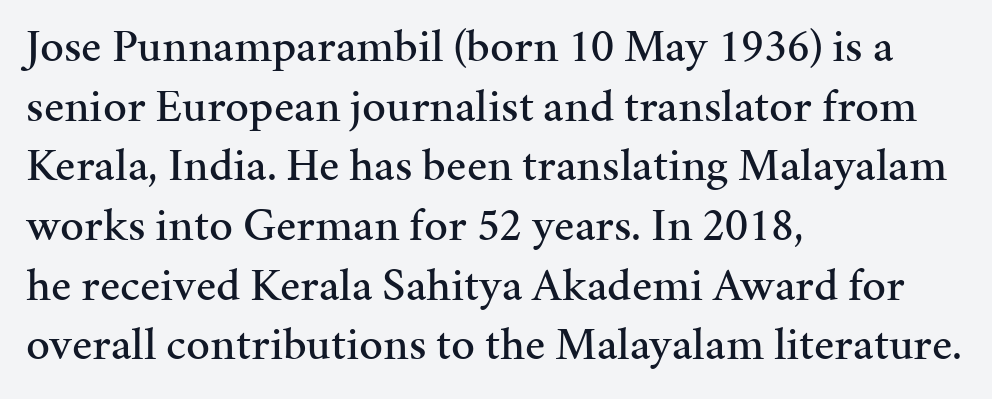
{"serif": "yes", "italic": "no", "width": "normal", "stroke_contrast": "medium", "x_height": "medium", "monospaced": "no", "underline": "no", "align": "left", "line_spacing": "normal", "line_spacing_ratio": 1.27, "letter_spacing": "normal", "letter_spacing_em": 0.0, "glyph_px": 47}
